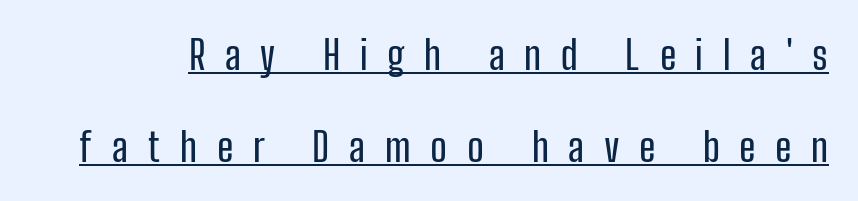
The image shows 40 px condensed sans-serif type, upright; set loose line spacing (2.29x), unusually wide letter spacing (+0.49 em), underlined; low stroke contrast and a medium x-height.
